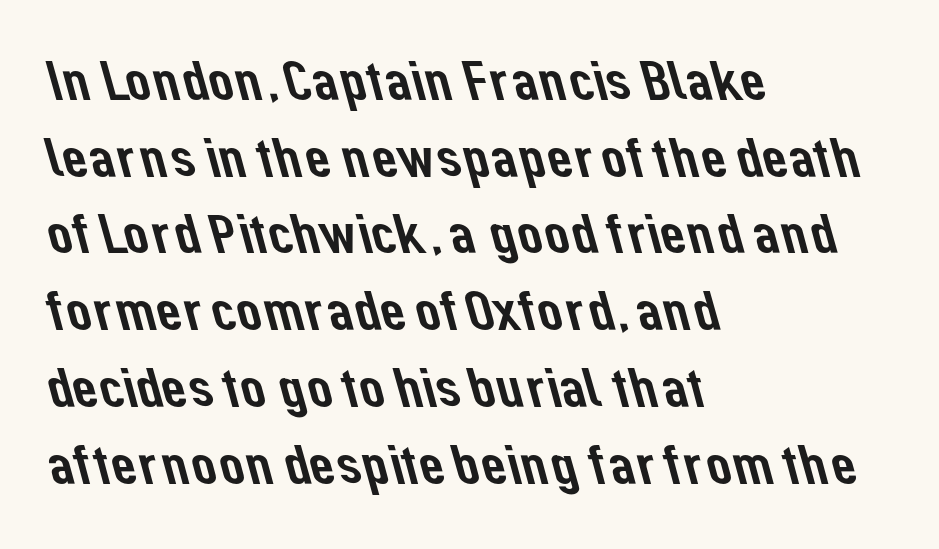
Q: Is the typeface a serif or a sans-serif typeface? A: Sans-serif.
Q: Is the text underlined? A: No.
Q: How is the paragraph aligned? A: Left-aligned.
Q: Is the spacing between letters normal or unusually wide? A: Normal.
Q: Is the spacing between lines tight, normal or loose? A: Normal.
Q: Width (condensed, normal, or wide)? A: Normal.
Q: Stroke contrast? A: Low.
Q: x-height? A: Medium.
Q: Monospaced? A: No.
